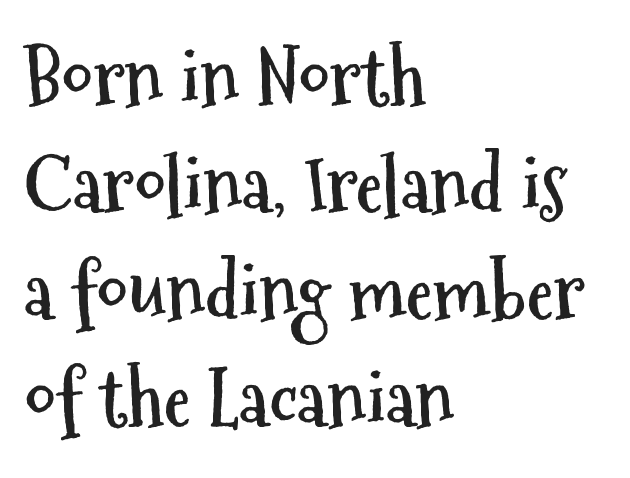
Q: Is the text bold? A: Yes.
Q: Is the text italic (slanted)? A: No, it is upright.
Q: Is the typeface a serif or a sans-serif typeface? A: Sans-serif.
Q: Is the text underlined? A: No.
Q: How is the paragraph aligned? A: Left-aligned.
Q: Is the spacing between letters normal or unusually wide? A: Normal.
Q: Is the spacing between lines tight, normal or loose? A: Normal.
Q: Width (condensed, normal, or wide)? A: Condensed.
Q: Stroke contrast? A: Medium.
Q: x-height? A: Medium.
Q: Monospaced? A: No.
